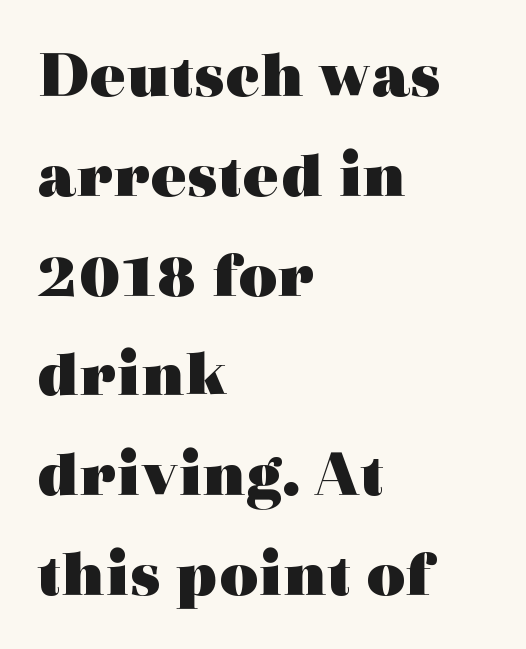
Q: Is the text bold? A: Yes.
Q: Is the text italic (slanted)? A: No, it is upright.
Q: Is the typeface a serif or a sans-serif typeface? A: Serif.
Q: Is the text underlined? A: No.
Q: How is the paragraph aligned? A: Left-aligned.
Q: Is the spacing between letters normal or unusually wide? A: Normal.
Q: Is the spacing between lines tight, normal or loose? A: Normal.
Q: Width (condensed, normal, or wide)? A: Wide.
Q: x-height? A: Medium.
Q: Monospaced? A: No.
